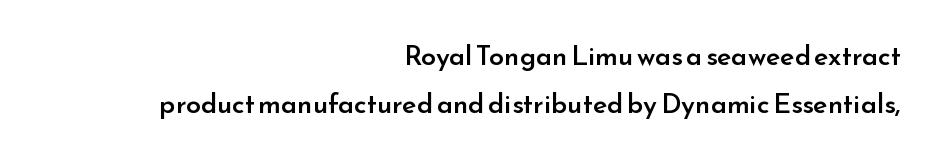
Ordinary non-slanted type is in use. Descenders are the only things crossing below the line. Weight: semibold (demi). All the whitespace from short lines collects on the left. Each word holds together tightly as a unit, with standard inter-letter gaps.
